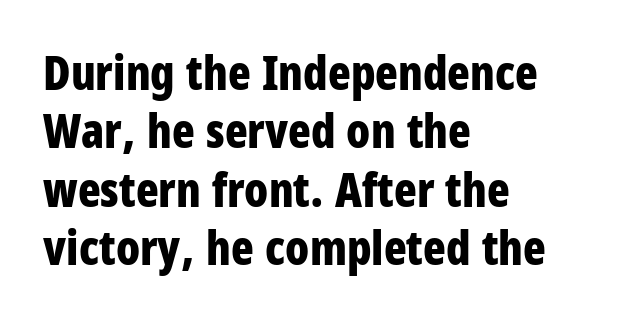
The foot of each line stays bare and open. Examine the stroke ends and you'll find no serifs. The letters sit at their default tracking, neither squeezed nor spread. Bold? Absolutely — the strokes are thick and heavy. These lines are set flush left with a ragged right edge.
